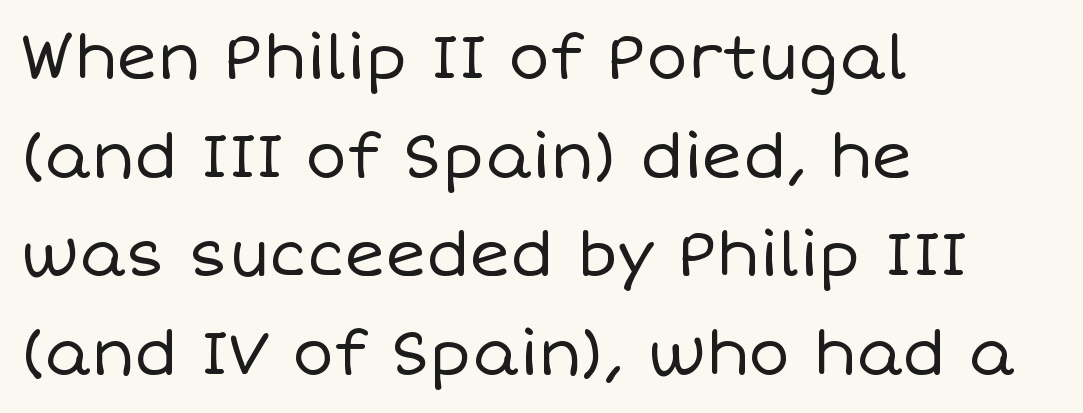
{"italic": "no", "bold": "no", "weight": "regular", "width": "normal", "stroke_contrast": "low", "x_height": "large", "monospaced": "no", "underline": "no", "align": "left", "line_spacing": "normal", "line_spacing_ratio": 1.59, "letter_spacing": "normal", "letter_spacing_em": 0.0, "glyph_px": 62}
